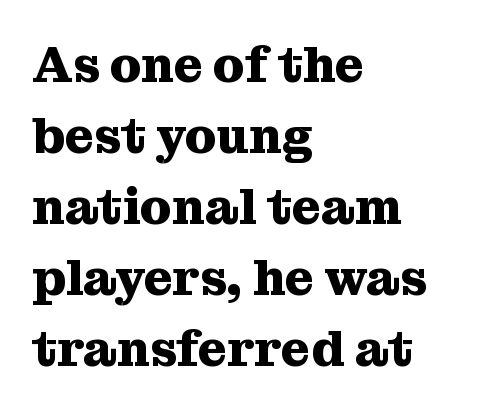
{"serif": "yes", "italic": "no", "bold": "yes", "weight": "heavy", "width": "normal", "stroke_contrast": "medium", "x_height": "medium", "monospaced": "no", "underline": "no", "align": "left", "line_spacing": "normal", "line_spacing_ratio": 1.42, "letter_spacing": "normal", "letter_spacing_em": 0.0, "glyph_px": 50}
